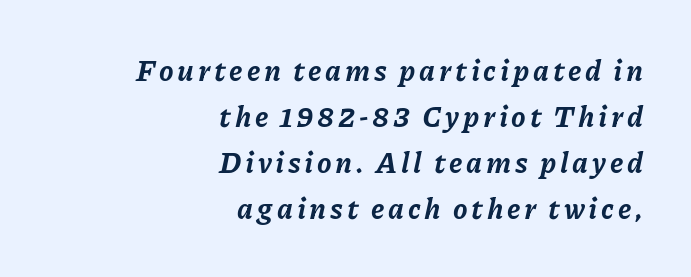
Q: Is the text bold? A: Yes.
Q: Is the text italic (slanted)? A: Yes, it leans right by about 11 degrees.
Q: Is the text underlined? A: No.
Q: How is the paragraph aligned? A: Right-aligned.
Q: Is the spacing between lines tight, normal or loose? A: Normal.
Q: Width (condensed, normal, or wide)? A: Normal.
Q: Stroke contrast? A: Low.
Q: x-height? A: Medium.
Q: Monospaced? A: No.
